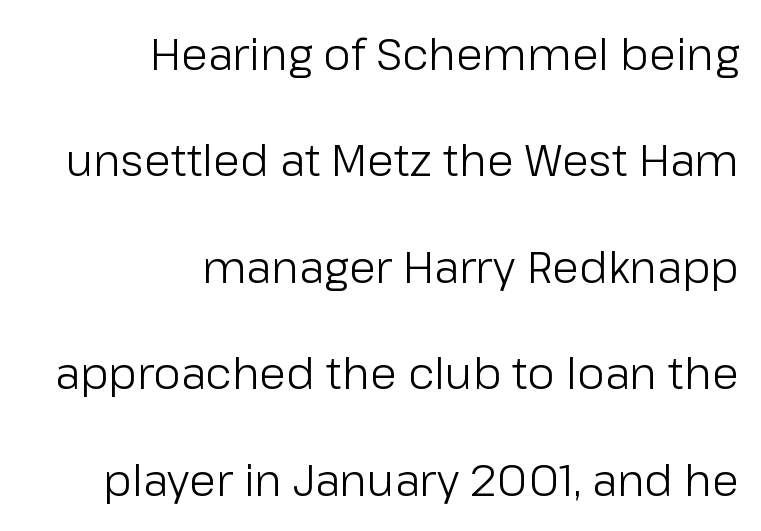
Q: Is the text bold? A: No.
Q: Is the text italic (slanted)? A: No, it is upright.
Q: Is the typeface a serif or a sans-serif typeface? A: Sans-serif.
Q: Is the text underlined? A: No.
Q: How is the paragraph aligned? A: Right-aligned.
Q: Is the spacing between letters normal or unusually wide? A: Normal.
Q: Is the spacing between lines tight, normal or loose? A: Loose.
Q: Width (condensed, normal, or wide)? A: Normal.
Q: Stroke contrast? A: Low.
Q: x-height? A: Medium.
Q: Monospaced? A: No.
